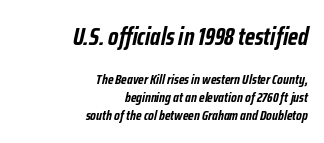
The image shows 25 px bold type, italic (leaning right); set right-aligned, normal line spacing (1.28x), normal letter spacing, not underlined; the first (top) block is 1.79x larger.
